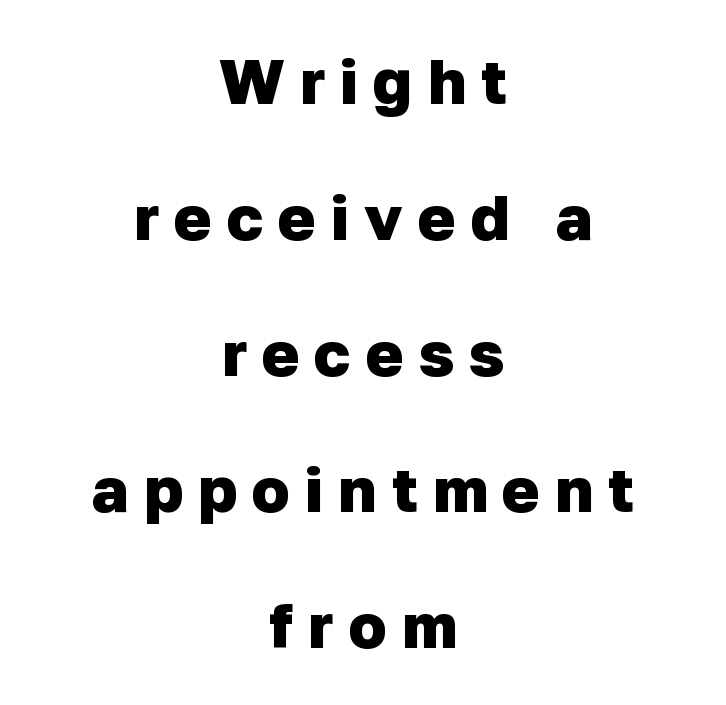
Q: Is the text bold? A: Yes.
Q: Is the typeface a serif or a sans-serif typeface? A: Sans-serif.
Q: Is the text underlined? A: No.
Q: How is the paragraph aligned? A: Centered.
Q: Is the spacing between letters normal or unusually wide? A: Unusually wide.
Q: Is the spacing between lines tight, normal or loose? A: Loose.
Q: Width (condensed, normal, or wide)? A: Normal.
Q: Stroke contrast? A: Low.
Q: x-height? A: Medium.
Q: Monospaced? A: No.
